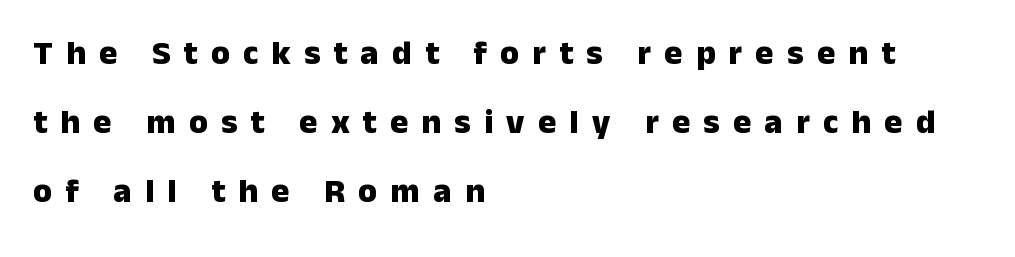
The image shows 34 px heavy sans-serif type, upright; set left-aligned, loose line spacing (2.03x), unusually wide letter spacing (+0.39 em), not underlined; low stroke contrast and a medium x-height.
